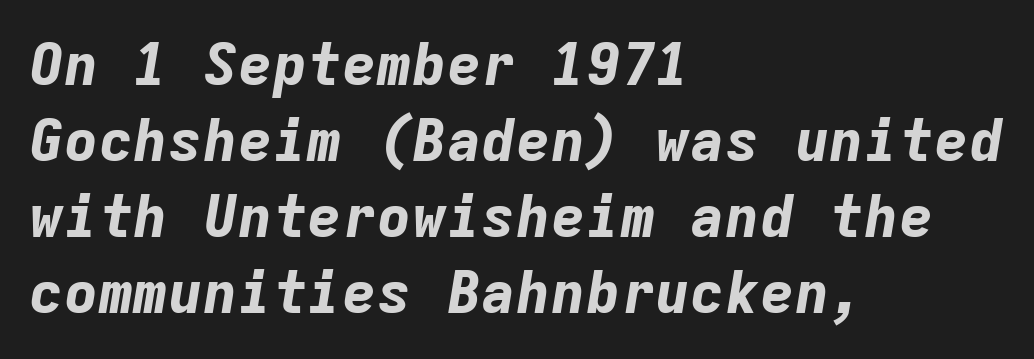
The compositor pushed each line to the left boundary. No extra tracking has been applied to these lines. Compared with typical paragraphs, the rows here are spaced about the same. The font's italic variant was chosen for this text. The rendering uses typewriter-style spacing with identical character cells. Its strokes are broad and dark, the hallmark of bold type.
